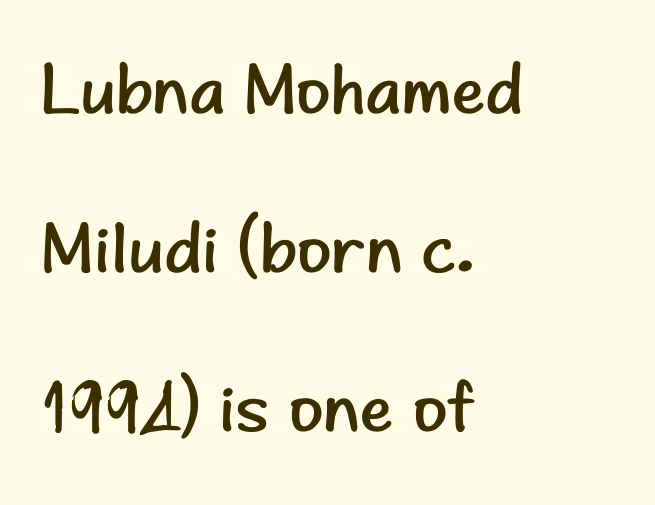
The image shows 71 px regular-weight sans-serif type, upright; set left-aligned, loose line spacing (2.24x), normal letter spacing, not underlined; low stroke contrast and a small x-height.
